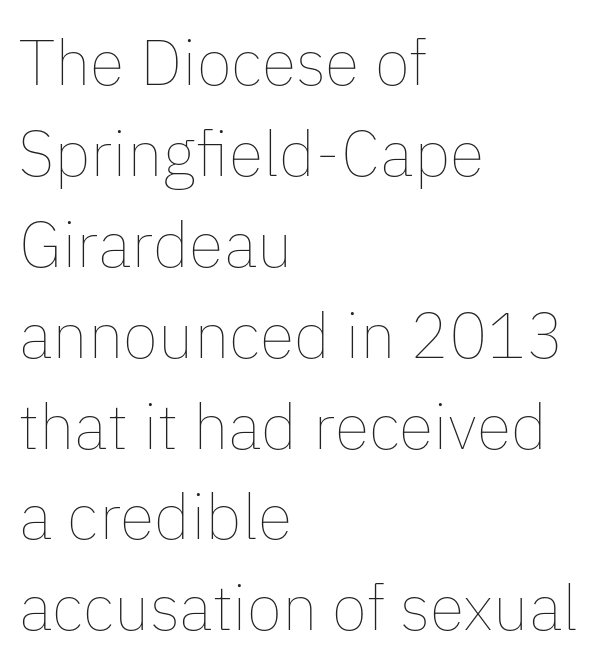
A typesetter would call this zero additional tracking. A normal amount of white space separates one row of letters from the next. Each row of text sits above clean, open space. The type sits square on the baseline with zero lean. Spacing verdict: proportional, widths tailored to each character.
